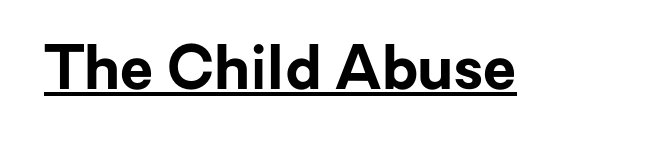
{"serif": "no", "italic": "no", "bold": "yes", "weight": "bold", "width": "normal", "stroke_contrast": "low", "x_height": "medium", "monospaced": "no", "underline": "yes", "letter_spacing": "normal", "letter_spacing_em": 0.0, "glyph_px": 60}
